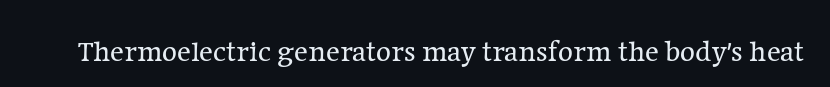
The image shows 29 px regular-weight serif type, upright; set normal letter spacing, not underlined; low stroke contrast and a medium x-height.
